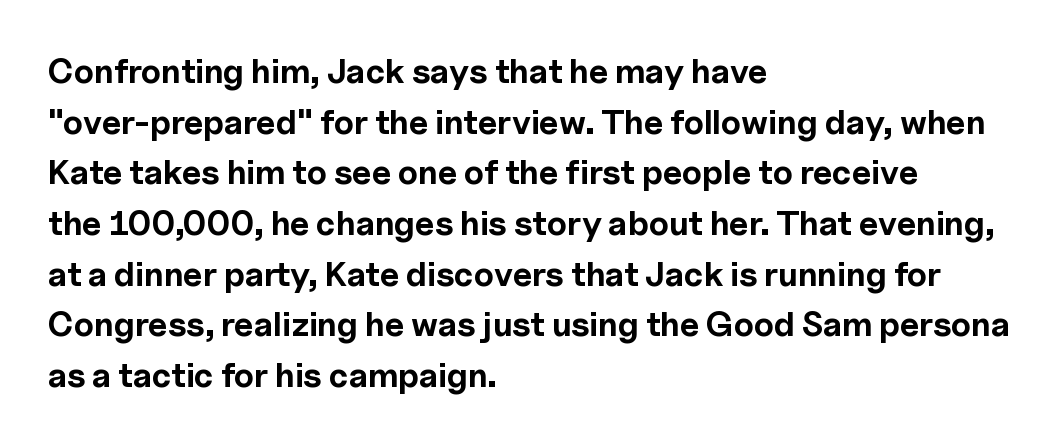
{"serif": "no", "italic": "no", "bold": "yes", "weight": "bold", "width": "normal", "x_height": "medium", "monospaced": "no", "underline": "no", "align": "left", "line_spacing": "normal", "line_spacing_ratio": 1.49, "letter_spacing": "normal", "letter_spacing_em": 0.0, "glyph_px": 34}
